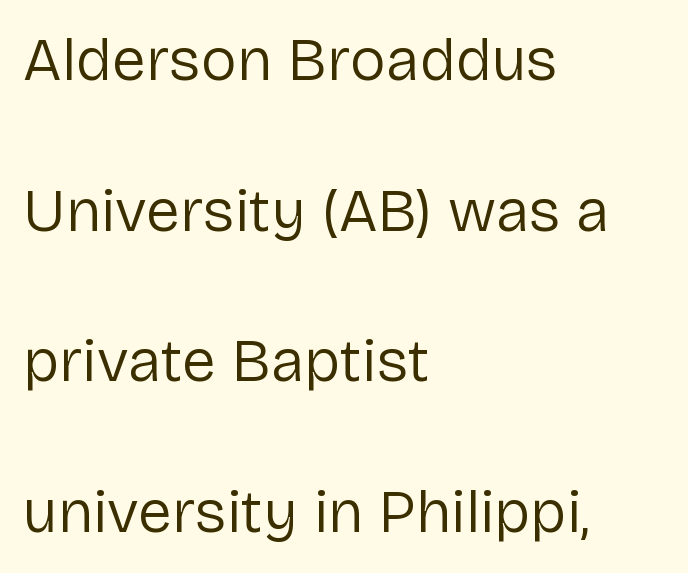
The image shows 61 px regular-weight sans-serif type, upright; set left-aligned, loose line spacing (2.47x), normal letter spacing, not underlined; low stroke contrast and a medium x-height.
